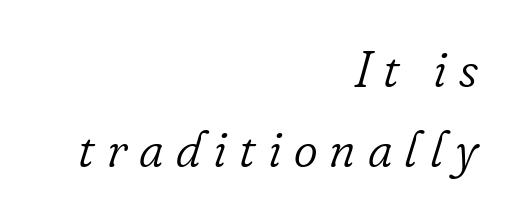
Q: Is the text bold? A: No.
Q: Is the text italic (slanted)? A: Yes, it leans right by about 16 degrees.
Q: Is the typeface a serif or a sans-serif typeface? A: Serif.
Q: Is the text underlined? A: No.
Q: How is the paragraph aligned? A: Right-aligned.
Q: Is the spacing between letters normal or unusually wide? A: Unusually wide.
Q: Is the spacing between lines tight, normal or loose? A: Normal.
Q: Width (condensed, normal, or wide)? A: Normal.
Q: Stroke contrast? A: Low.
Q: x-height? A: Small.
Q: Monospaced? A: No.
